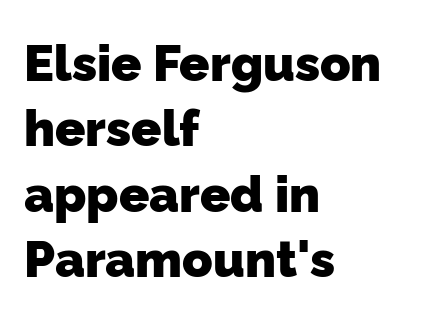
Q: Is the text bold? A: Yes.
Q: Is the typeface a serif or a sans-serif typeface? A: Sans-serif.
Q: Is the text underlined? A: No.
Q: How is the paragraph aligned? A: Left-aligned.
Q: Is the spacing between letters normal or unusually wide? A: Normal.
Q: Is the spacing between lines tight, normal or loose? A: Normal.
Q: Width (condensed, normal, or wide)? A: Normal.
Q: Stroke contrast? A: Low.
Q: x-height? A: Medium.
Q: Monospaced? A: No.
